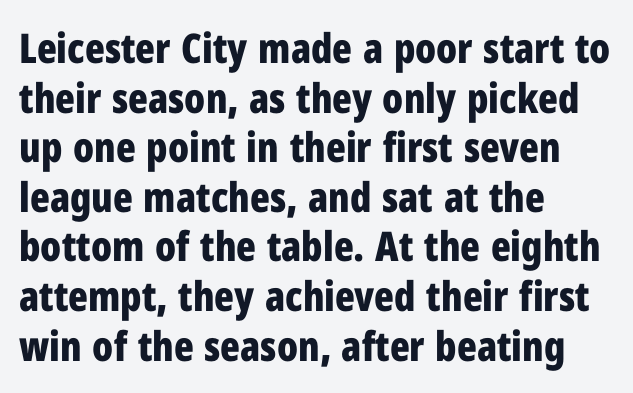
Just letters on the line, the space beneath them empty. Is there any slant? The stems are plumb. One-word summary of the alignment: left. Are there feet on the stems? There aren't — it's a sans. A typesetter would call this zero additional tracking. Proportional: the letters do not fall into vertical columns.
